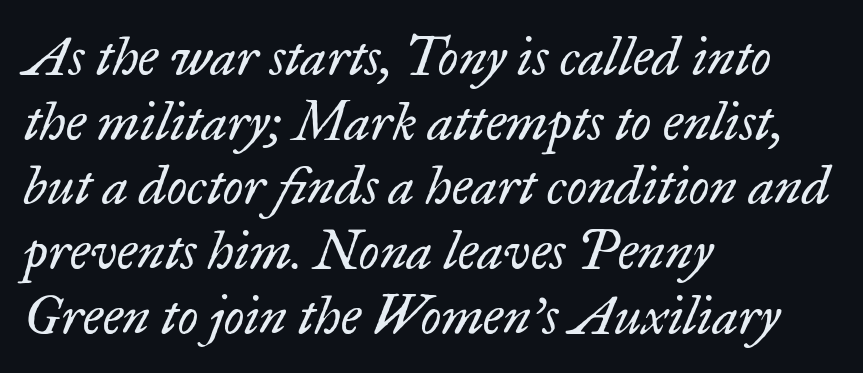
A bare baseline throughout the passage. All the whitespace from short lines collects on the right. Heaviness? Minimal to ordinary, like unemphasized prose. If you drew a line through each stem, it would be angled.
